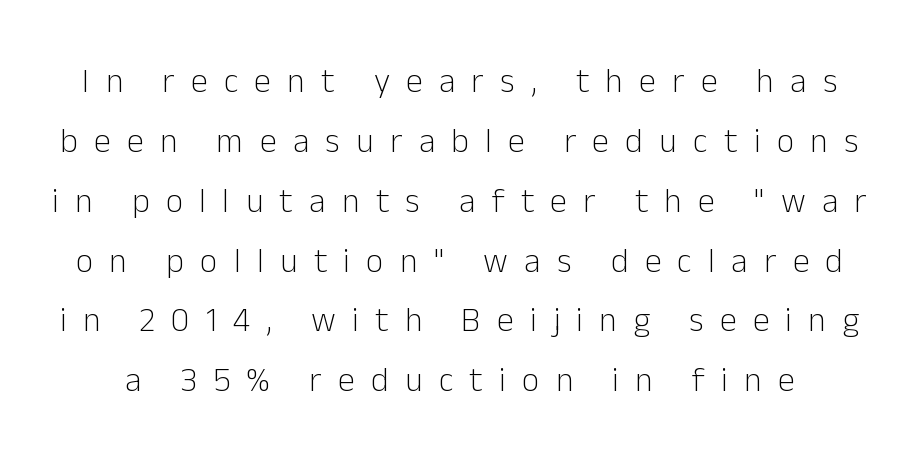
A clean baseline with only descenders dipping below it. Caption: face not bold, strokes unweighted. The lettering stays uniformly vertical, giving the passage a roman look. This rendering widens character spacing well past its baseline value. Classification — sans serif.
